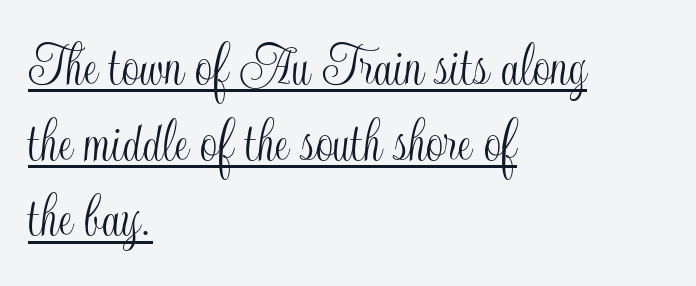
{"width": "condensed", "x_height": "small", "monospaced": "no", "underline": "yes", "align": "left", "line_spacing_ratio": 1.22, "letter_spacing": "normal", "letter_spacing_em": 0.0, "glyph_px": 62}
